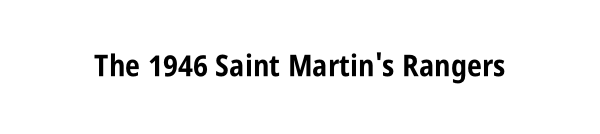
This sample uses an upright cut, with every glyph sitting square on the baseline. The foot of each line stays bare and open. The characters display no serif detailing; their extremities are plain. Heft: maximum for text — a bold. Characters follow at the spacing the type designer built in.
